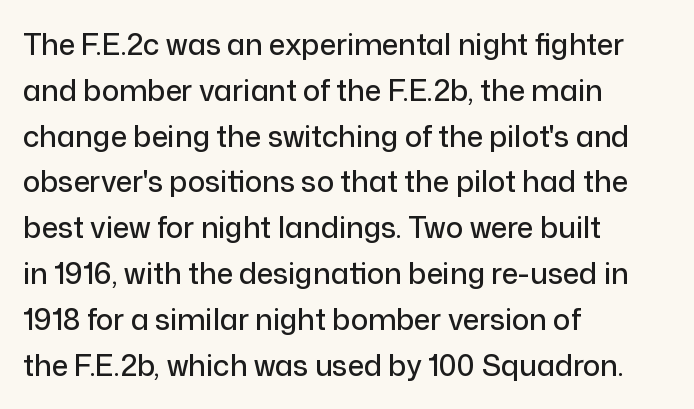
The image shows 29 px sans-serif type, upright; set left-aligned, normal line spacing (1.58x), normal letter spacing, not underlined; low stroke contrast and a medium x-height.
